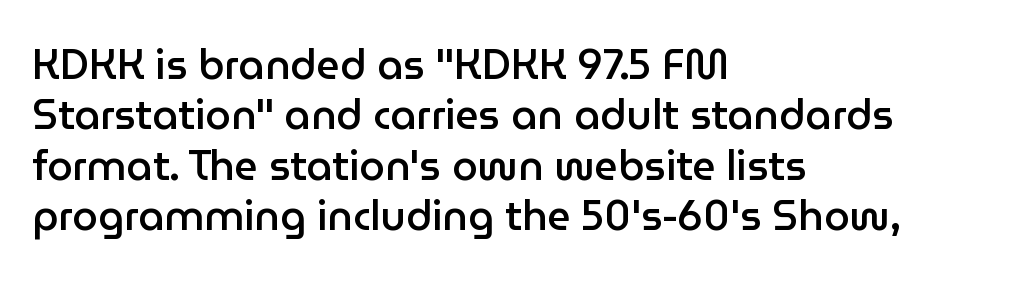
Varying glyph widths throughout — classic text-font behaviour. A somewhat darkened texture: the type is semibold rather than bold. Underlining? Definitely not there. Posture: straight, roman, zero tilt. Casual observation: everything's shoved over to the left.
